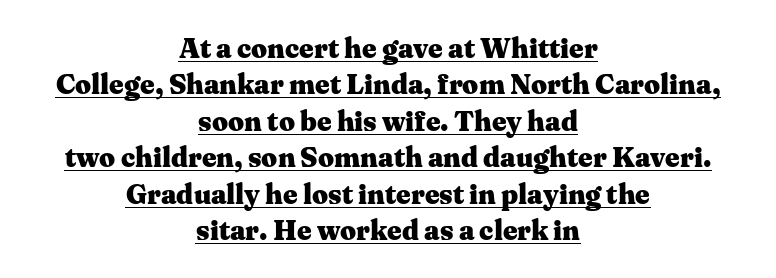
Horizontal bands of white between lines are of average thickness. Students, observe the line beneath the letters — that is underlining. Letter spacing: default. Regarding serifs, this sample has them.
